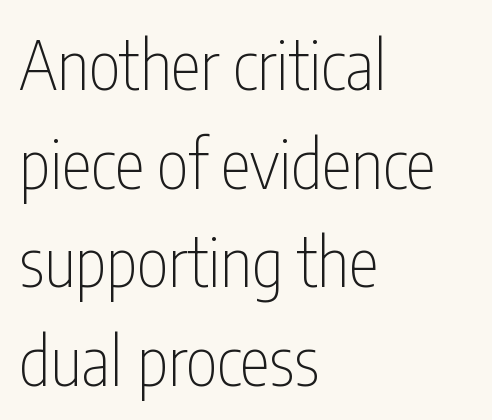
The image shows 68 px thin, condensed sans-serif type, upright; set left-aligned, normal line spacing (1.45x), normal letter spacing, not underlined; low stroke contrast and a medium x-height.
